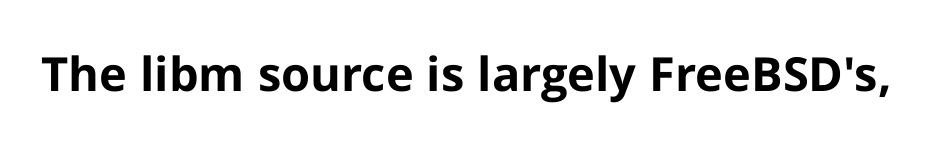
The image shows 47 px bold sans-serif type, upright; set normal letter spacing, not underlined; low stroke contrast and a medium x-height.
